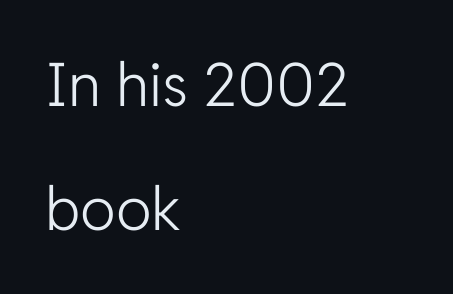
{"serif": "no", "italic": "no", "bold": "no", "weight": "light", "width": "normal", "stroke_contrast": "low", "x_height": "medium", "monospaced": "no", "underline": "no", "align": "left", "line_spacing": "loose", "line_spacing_ratio": 2.07, "letter_spacing": "normal", "letter_spacing_em": 0.0, "glyph_px": 60}
